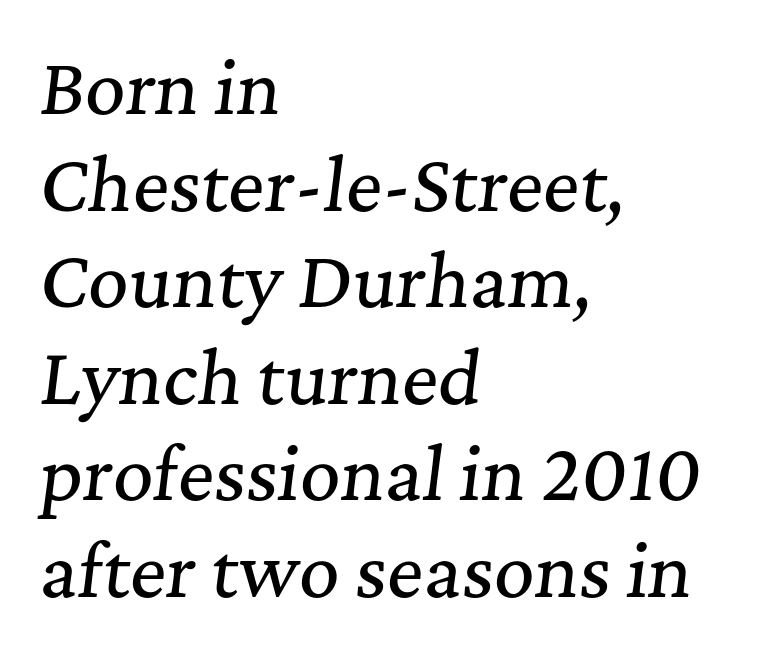
Words float on clear page, feet unadorned. This is serif lettering, the kind often seen in printed books. When letters slant like this, we call the style italic. Leftover space on each line is placed entirely after the last word. Is this a fixed-width face? No — the glyphs have proportional, varying widths.
